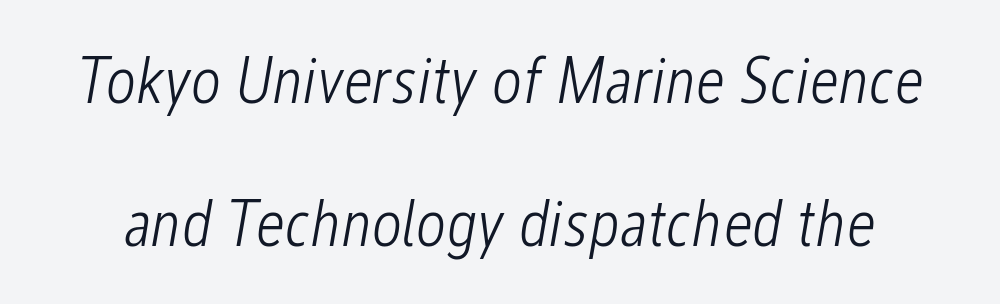
Q: Is the text bold? A: No.
Q: Is the text italic (slanted)? A: Yes, it leans right by about 12 degrees.
Q: Is the text underlined? A: No.
Q: Is the spacing between letters normal or unusually wide? A: Normal.
Q: Is the spacing between lines tight, normal or loose? A: Loose.
Q: Width (condensed, normal, or wide)? A: Condensed.
Q: Stroke contrast? A: Low.
Q: x-height? A: Medium.
Q: Monospaced? A: No.
